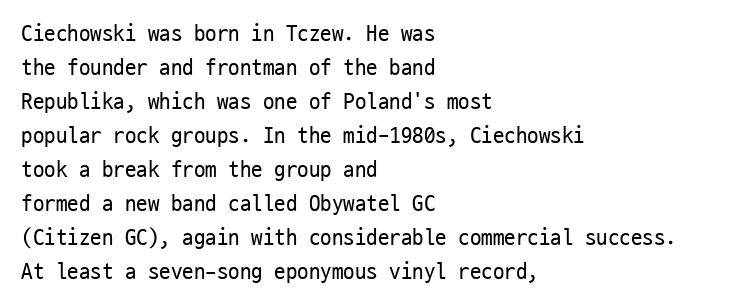
The image shows 23 px text type, upright; set left-aligned, normal line spacing (1.48x), normal letter spacing, not underlined.
